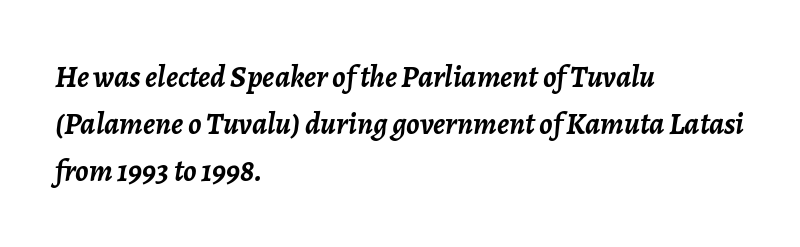
{"italic": "yes", "lean": "right", "slant_degrees": 7, "bold": "yes", "weight": "semibold", "width": "normal", "stroke_contrast": "low", "x_height": "medium", "monospaced": "no", "underline": "no", "align": "left", "line_spacing": "normal", "line_spacing_ratio": 1.51, "letter_spacing": "normal", "letter_spacing_em": 0.0, "glyph_px": 31}
